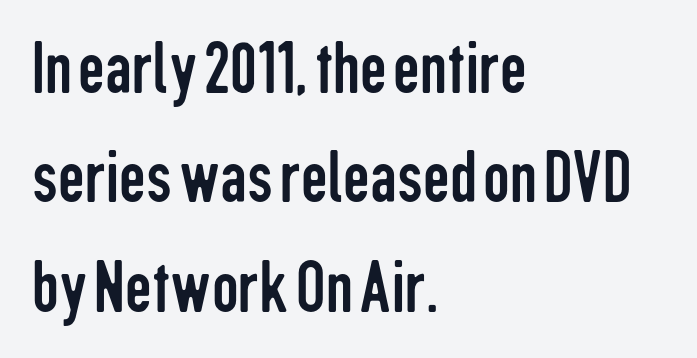
The image shows 75 px regular-weight, condensed sans-serif type, upright; set left-aligned, normal line spacing (1.46x), normal letter spacing, not underlined; low stroke contrast and a medium x-height.
